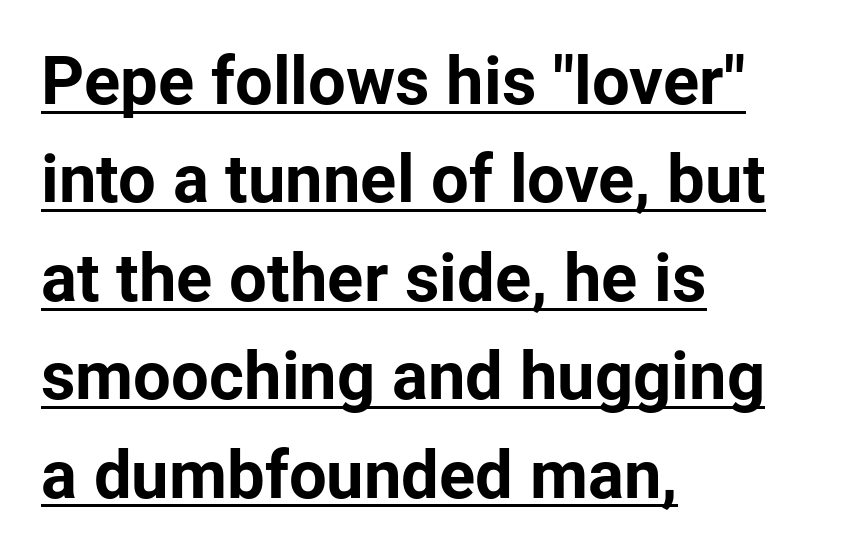
Q: Is the text bold? A: Yes.
Q: Is the text italic (slanted)? A: No, it is upright.
Q: Is the typeface a serif or a sans-serif typeface? A: Sans-serif.
Q: Is the text underlined? A: Yes.
Q: How is the paragraph aligned? A: Left-aligned.
Q: Is the spacing between letters normal or unusually wide? A: Normal.
Q: Is the spacing between lines tight, normal or loose? A: Normal.
Q: Width (condensed, normal, or wide)? A: Normal.
Q: Stroke contrast? A: Low.
Q: x-height? A: Medium.
Q: Monospaced? A: No.
